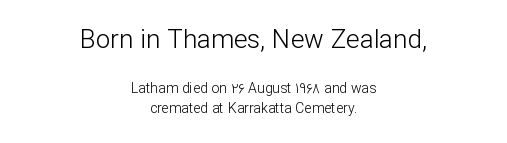
Style check: upright. No extra ink here — the face is not bold. Spacing between characters is what you'd get straight out of the box. Vertical spacing — default. The area under the type is left untouched.
